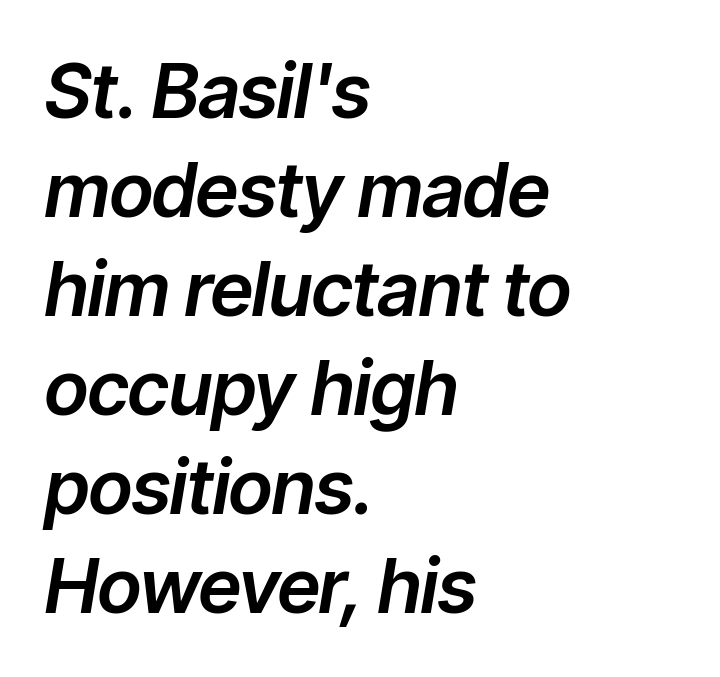
Summary of vertical rhythm: regular, with standard interline spacing. Is this a fixed-width face? No — the glyphs have proportional, varying widths. The passage is arranged the way most books set body copy — flush left. When letters slant like this, we call the style italic. Look at the tracking — it's just the regular setting, nothing added. The passage shown is not underscored anywhere.
